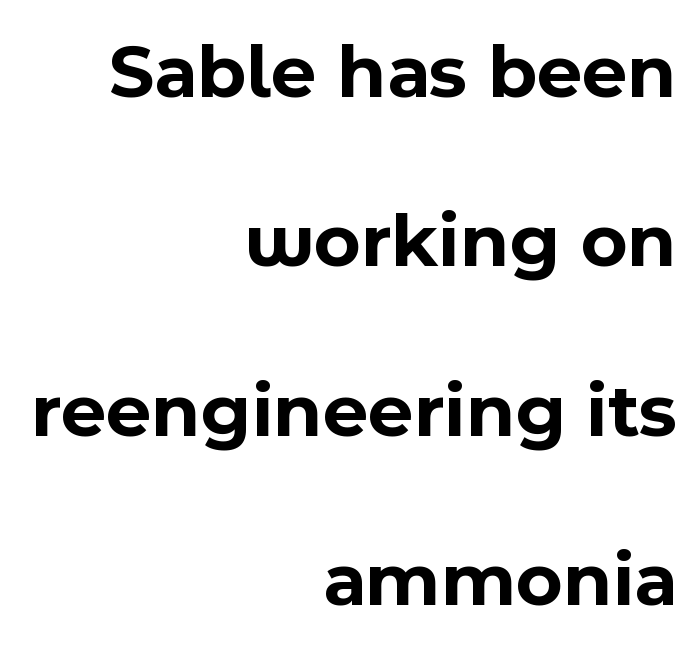
{"serif": "no", "italic": "no", "bold": "yes", "weight": "bold", "width": "normal", "x_height": "medium", "monospaced": "no", "underline": "no", "align": "right", "line_spacing": "loose", "line_spacing_ratio": 2.17, "letter_spacing": "normal", "letter_spacing_em": 0.0, "glyph_px": 78}
